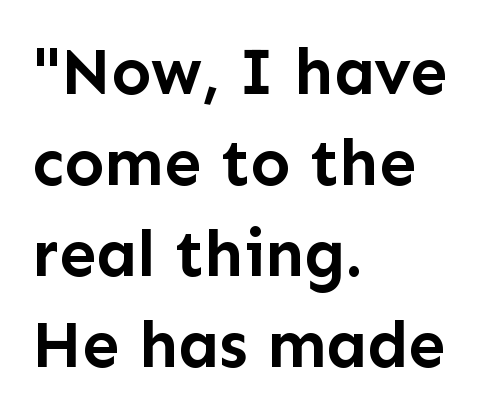
Looks like regular typesetting: each glyph gets only the width it needs. Chunky letters — that's bold for sure. Regular leading. The space directly below the letters is spotless. In CSS terms this would be text-align: left.
